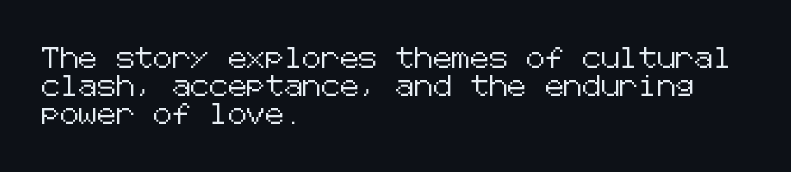
Q: Is the text italic (slanted)? A: No, it is upright.
Q: Is the text underlined? A: No.
Q: How is the paragraph aligned? A: Left-aligned.
Q: Is the spacing between letters normal or unusually wide? A: Normal.
Q: Is the spacing between lines tight, normal or loose? A: Normal.
